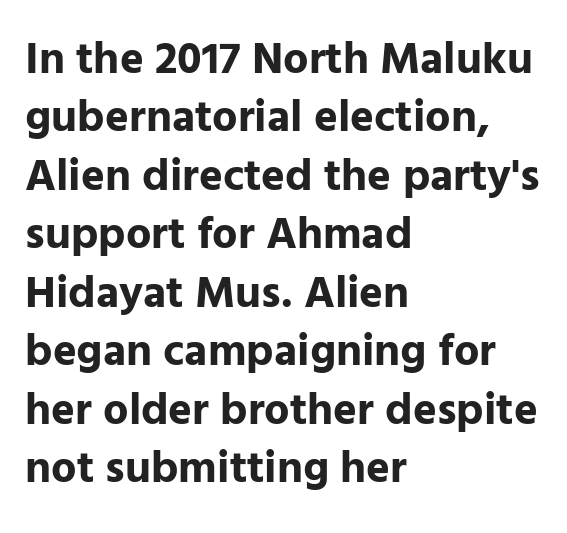
Looks like regular typesetting: each glyph gets only the width it needs. Has an underline been added? It has not. Its strokes are broad and dark, the hallmark of bold type. Font category for this specimen: sans-serif. These lines sit exactly where default settings would place them.
